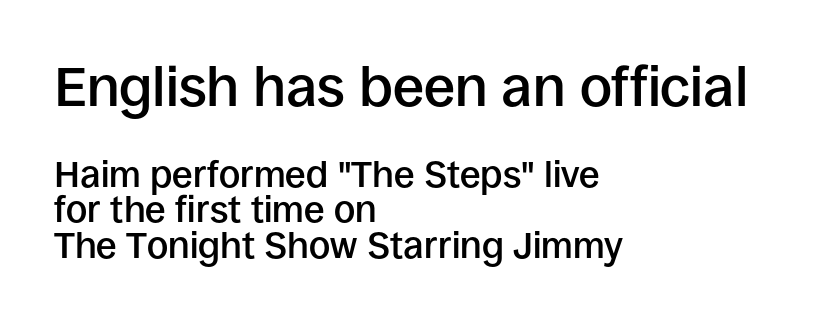
Q: Is the text bold? A: Semi-bold.
Q: Is the text italic (slanted)? A: No, it is upright.
Q: Is the typeface a serif or a sans-serif typeface? A: Sans-serif.
Q: Is the text underlined? A: No.
Q: How is the paragraph aligned? A: Left-aligned.
Q: Is the spacing between letters normal or unusually wide? A: Normal.
Q: Is the spacing between lines tight, normal or loose? A: Tight.
Q: Which block of text is set in a larger size, the first (top) or the second (bottom)? A: The first (top) one.
Q: Width (condensed, normal, or wide)? A: Normal.
Q: Stroke contrast? A: Low.
Q: x-height? A: Large.
Q: Monospaced? A: No.
